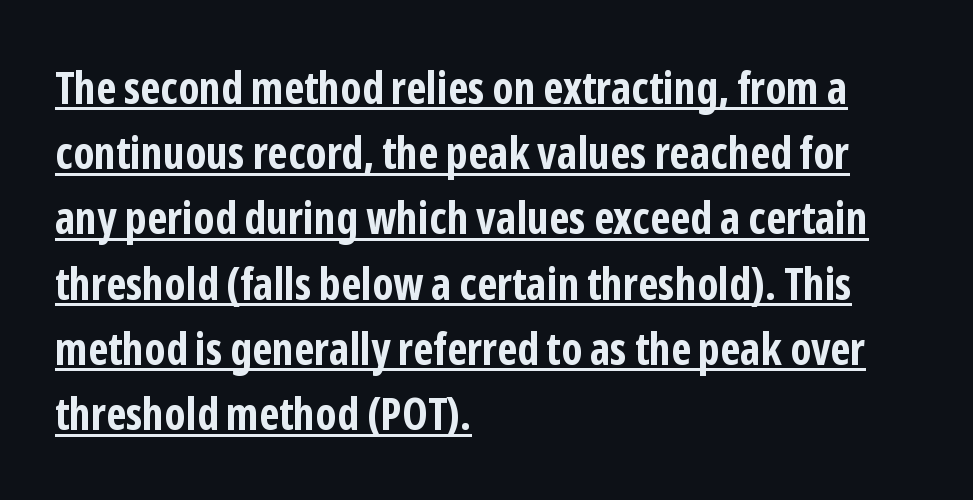
What stands out about the letter spacing? Nothing — it is the standard amount. The lines are quadded left. Nope, no serifs anywhere on these letters. You can tell it's not italic because the verticals are truly vertical. Weight: bold.
